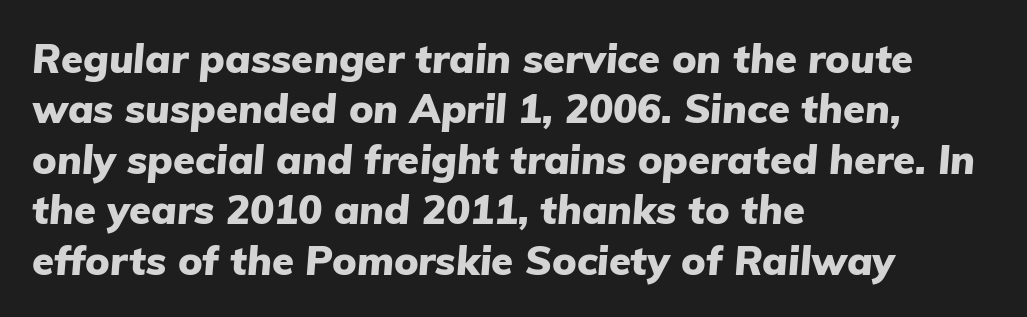
The image shows 40 px heavy type, italic (leaning right); set left-aligned, normal line spacing (1.26x), normal letter spacing, not underlined; low stroke contrast and a medium x-height.
